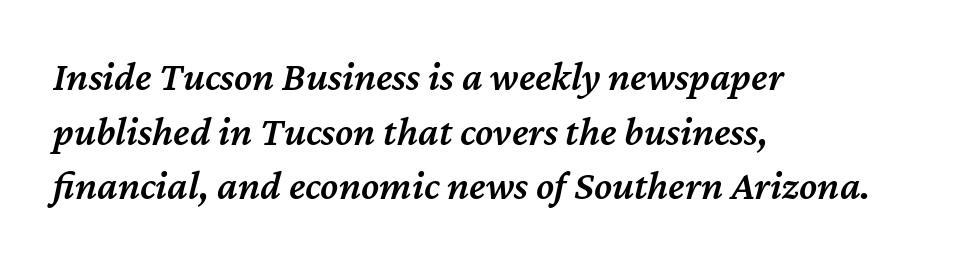
The image shows 41 px semibold type, italic (leaning right); set left-aligned, normal line spacing (1.33x), normal letter spacing, not underlined; medium stroke contrast and a medium x-height.
